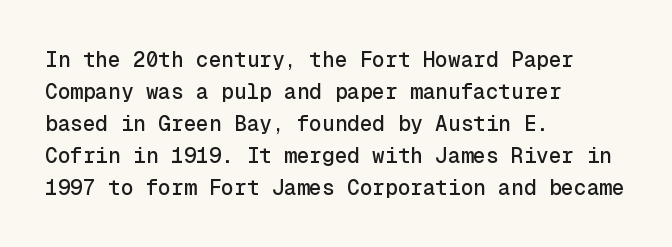
Q: Is the text italic (slanted)? A: No, it is upright.
Q: Is the text underlined? A: No.
Q: How is the paragraph aligned? A: Left-aligned.
Q: Is the spacing between letters normal or unusually wide? A: Normal.
Q: Is the spacing between lines tight, normal or loose? A: Normal.
